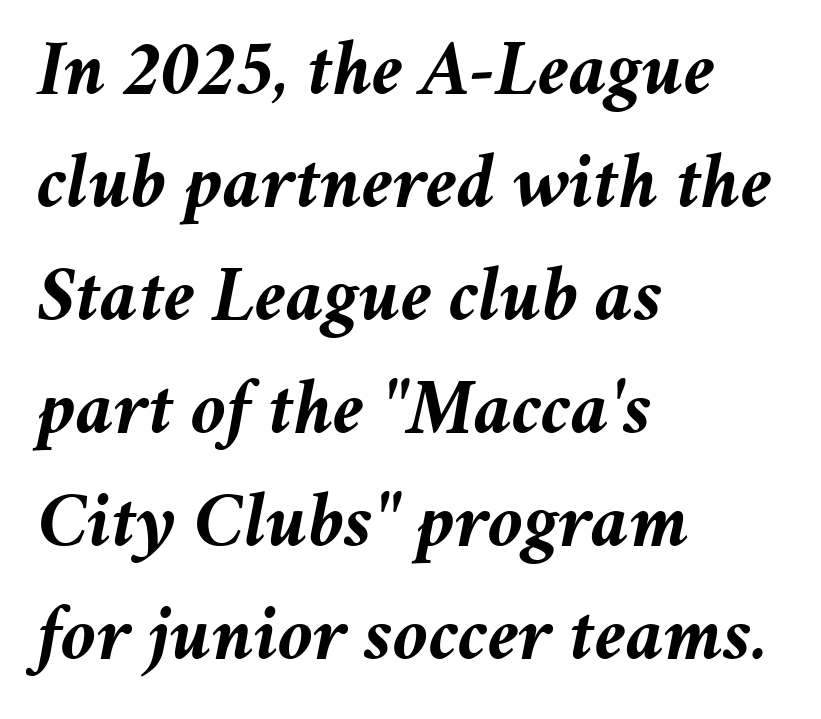
Italic? Definitely — the glyphs are oblique. A bare baseline throughout the passage. The compositor pushed each line to the left boundary. Evenly set lines give the paragraph a standard silhouette. This rendering leaves character spacing at its baseline value. Students, this is bold: see how much ink each stroke carries.
